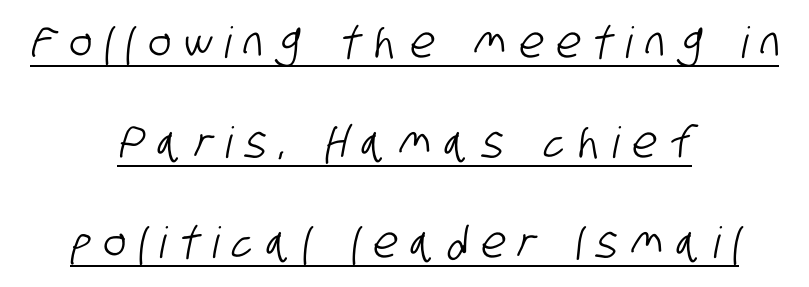
{"serif": "no", "width": "condensed", "stroke_contrast": "low", "x_height": "large", "monospaced": "no", "underline": "yes", "align": "center", "line_spacing": "loose", "line_spacing_ratio": 2.33, "letter_spacing": "wide", "letter_spacing_em": 0.31, "glyph_px": 43}
